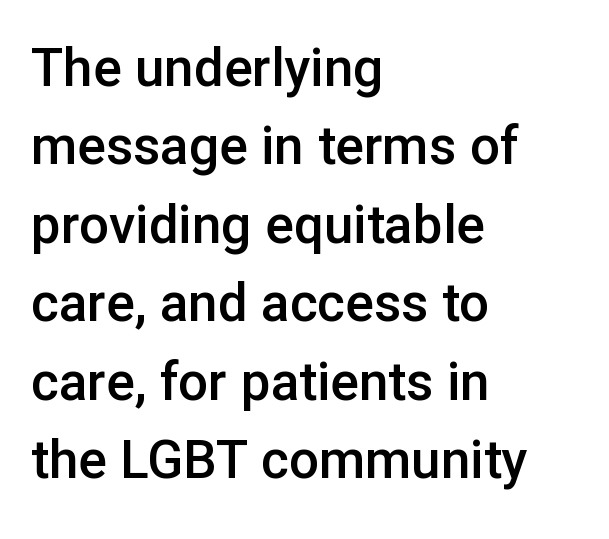
Q: Is the text bold? A: Semi-bold.
Q: Is the text italic (slanted)? A: No, it is upright.
Q: Is the typeface a serif or a sans-serif typeface? A: Sans-serif.
Q: Is the text underlined? A: No.
Q: How is the paragraph aligned? A: Left-aligned.
Q: Is the spacing between letters normal or unusually wide? A: Normal.
Q: Is the spacing between lines tight, normal or loose? A: Normal.
Q: Width (condensed, normal, or wide)? A: Normal.
Q: Stroke contrast? A: Low.
Q: x-height? A: Medium.
Q: Monospaced? A: No.
